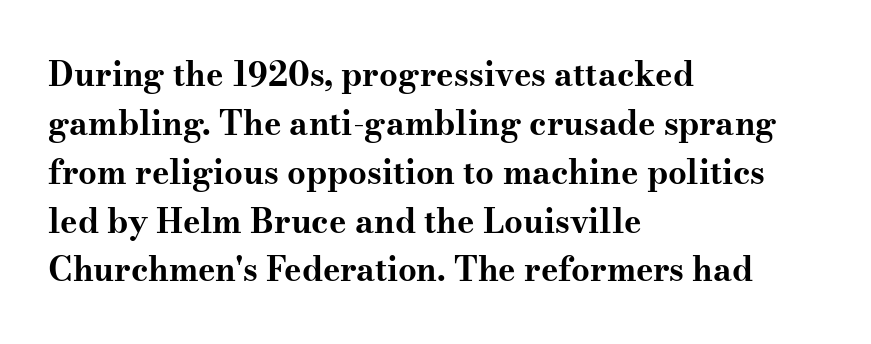
Q: Is the text bold? A: Yes.
Q: Is the text italic (slanted)? A: No, it is upright.
Q: Is the typeface a serif or a sans-serif typeface? A: Serif.
Q: Is the text underlined? A: No.
Q: How is the paragraph aligned? A: Left-aligned.
Q: Is the spacing between letters normal or unusually wide? A: Normal.
Q: Is the spacing between lines tight, normal or loose? A: Normal.
Q: Width (condensed, normal, or wide)? A: Wide.
Q: Stroke contrast? A: Medium.
Q: x-height? A: Small.
Q: Monospaced? A: No.
